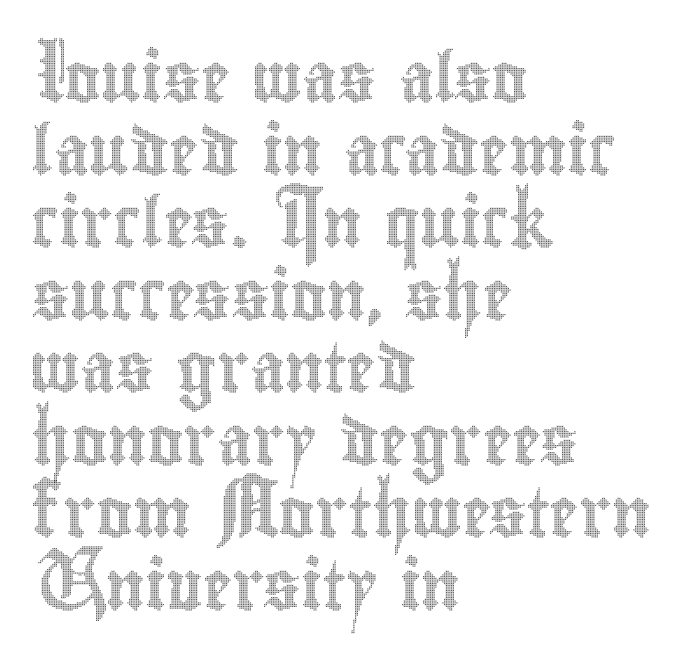
Nothing unusual about the tracking: characters are spaced as the font intends. Spacing verdict: proportional, widths tailored to each character. Horizontal bands of white between lines are of average thickness. You can tell it's not italic because the verticals are truly vertical. Leftover space on each line is placed entirely after the last word. Words float on clear page, feet unadorned.
